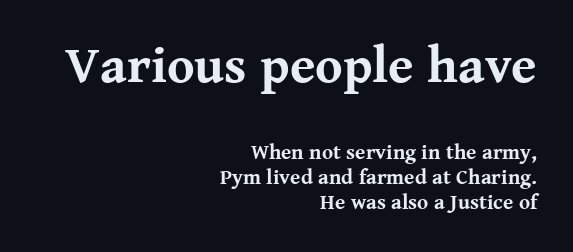
The image shows 52 px bold serif type, upright; set right-aligned, line spacing 1.2x, normal letter spacing, not underlined; the first (top) block is 2.48x larger; medium stroke contrast and a medium x-height.
